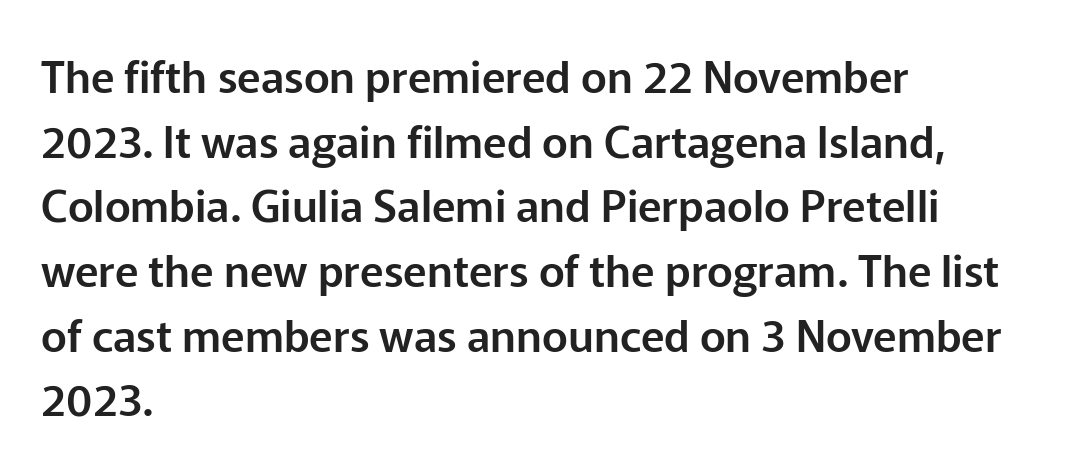
{"serif": "no", "italic": "no", "width": "normal", "stroke_contrast": "low", "x_height": "medium", "monospaced": "no", "underline": "no", "align": "left", "line_spacing": "normal", "line_spacing_ratio": 1.47, "letter_spacing": "normal", "letter_spacing_em": 0.0, "glyph_px": 44}
